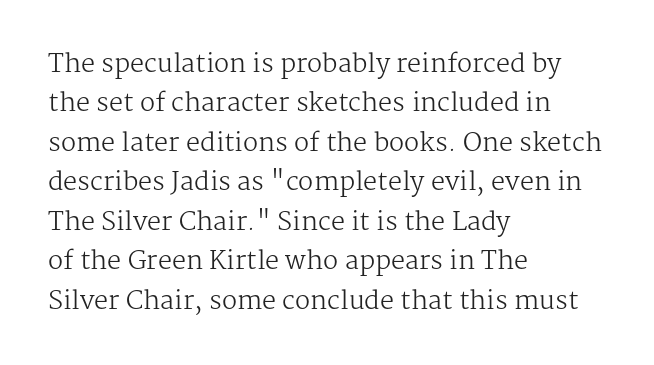
Q: Is the text bold? A: No.
Q: Is the text italic (slanted)? A: No, it is upright.
Q: Is the text underlined? A: No.
Q: How is the paragraph aligned? A: Left-aligned.
Q: Is the spacing between letters normal or unusually wide? A: Normal.
Q: Is the spacing between lines tight, normal or loose? A: Normal.
